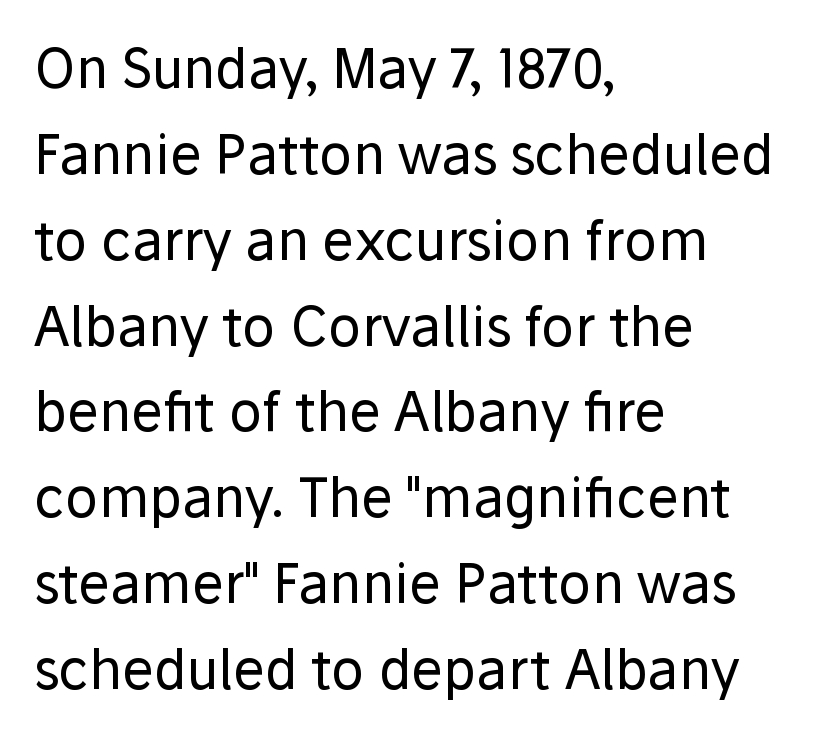
Q: Is the text bold? A: No.
Q: Is the text italic (slanted)? A: No, it is upright.
Q: Is the typeface a serif or a sans-serif typeface? A: Sans-serif.
Q: Is the text underlined? A: No.
Q: How is the paragraph aligned? A: Left-aligned.
Q: Is the spacing between letters normal or unusually wide? A: Normal.
Q: Is the spacing between lines tight, normal or loose? A: Normal.
Q: Width (condensed, normal, or wide)? A: Normal.
Q: Stroke contrast? A: Low.
Q: x-height? A: Medium.
Q: Monospaced? A: No.
